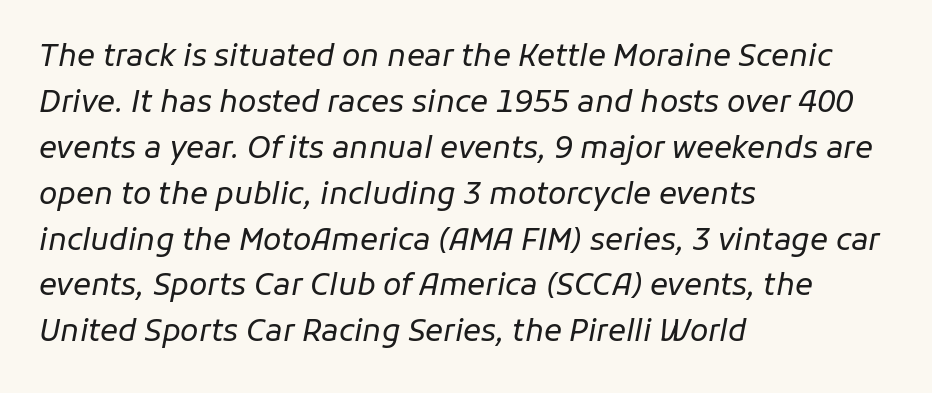
The image shows 30 px regular-weight type, italic (leaning right); set left-aligned, normal line spacing (1.53x), normal letter spacing, not underlined; low stroke contrast and a medium x-height.
